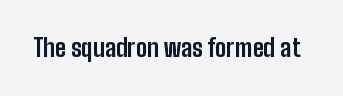
Q: Is the text bold? A: Yes.
Q: Is the text italic (slanted)? A: No, it is upright.
Q: Is the text underlined? A: No.
Q: Is the spacing between letters normal or unusually wide? A: Normal.
